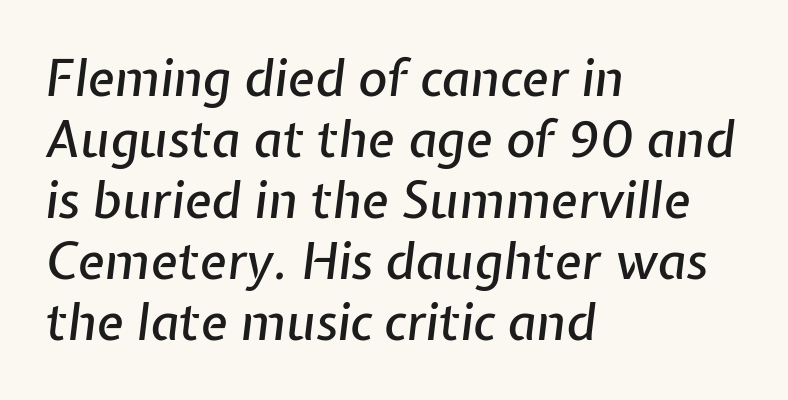
The area under the type is left untouched. These lines are rendered in a variable-pitch font. In terms of letterspacing, this is plain default setting. Every character sits at an angle, as italics do. Alignment: flush left.
